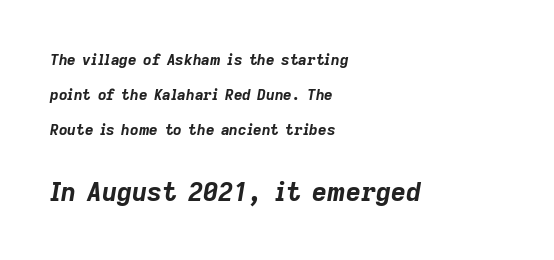
Inter-character spacing is left at the font's built-in metrics. Caption: bold face, heavy strokes. The lines in this sample share a left origin and differ only in where they stop. The designer gave the closing block more size than the opening block. The area under the type is left untouched.
